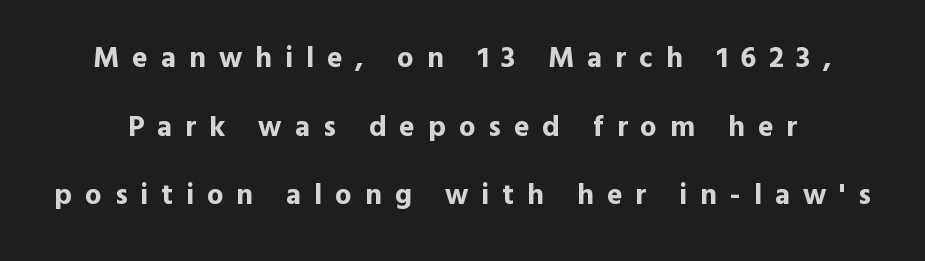
{"serif": "no", "italic": "no", "bold": "yes", "weight": "bold", "width": "normal", "x_height": "medium", "monospaced": "no", "underline": "no", "line_spacing": "loose", "line_spacing_ratio": 2.37, "letter_spacing": "wide", "letter_spacing_em": 0.45, "glyph_px": 29}
